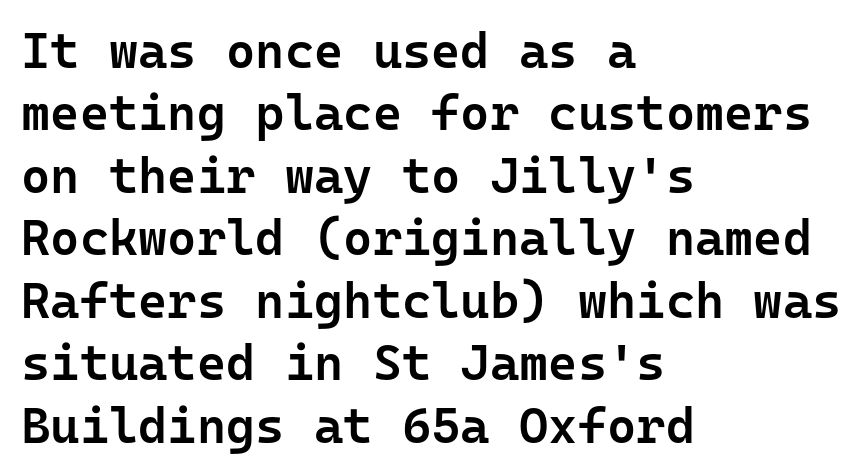
{"serif": "no", "italic": "no", "bold": "semi", "weight": "semibold", "width": "normal", "stroke_contrast": "low", "x_height": "medium", "monospaced": "yes", "underline": "no", "align": "left", "line_spacing": "normal", "line_spacing_ratio": 1.25, "letter_spacing": "normal", "letter_spacing_em": 0.0, "glyph_px": 50}
